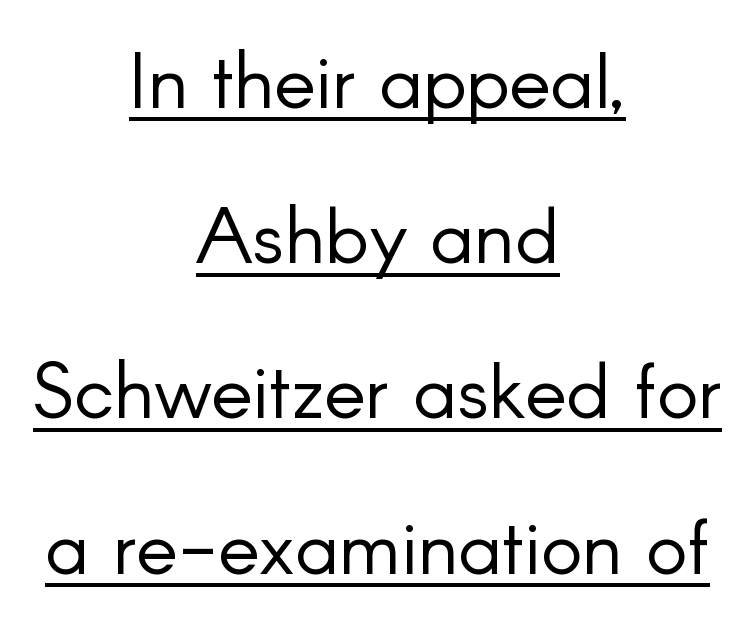
The image shows 78 px light sans-serif type, upright; set centered, loose line spacing (1.99x), normal letter spacing, underlined; low stroke contrast and a small x-height.
